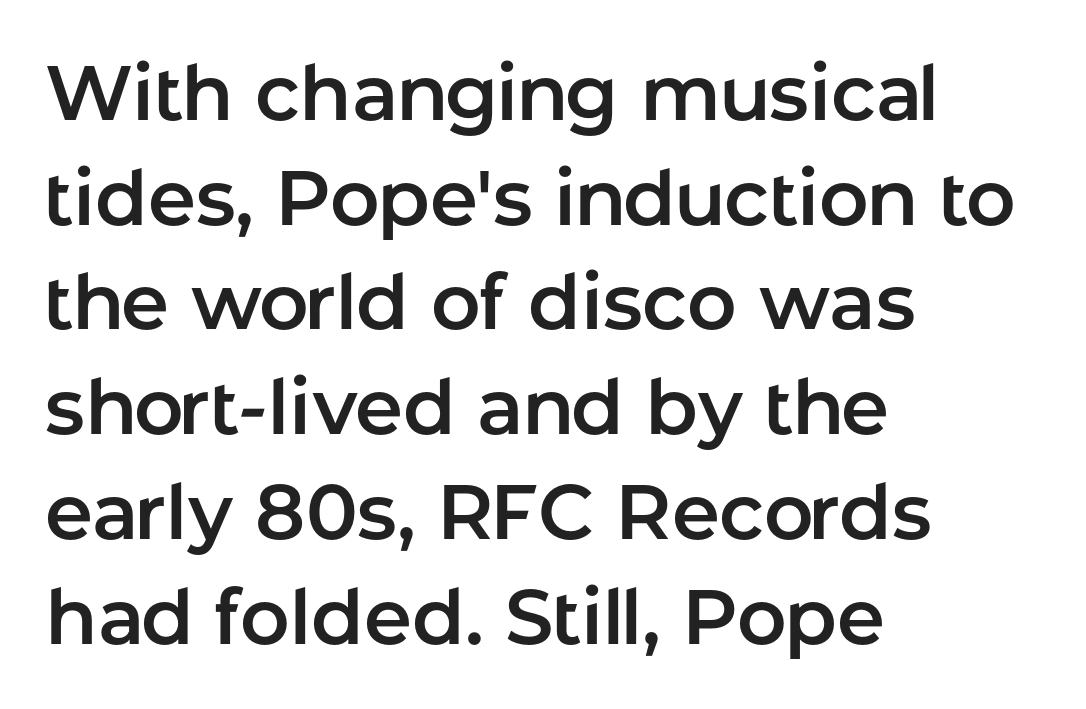
{"serif": "no", "italic": "no", "width": "normal", "stroke_contrast": "low", "x_height": "medium", "monospaced": "no", "underline": "no", "align": "left", "line_spacing": "normal", "line_spacing_ratio": 1.36, "letter_spacing": "normal", "letter_spacing_em": 0.0, "glyph_px": 77}
